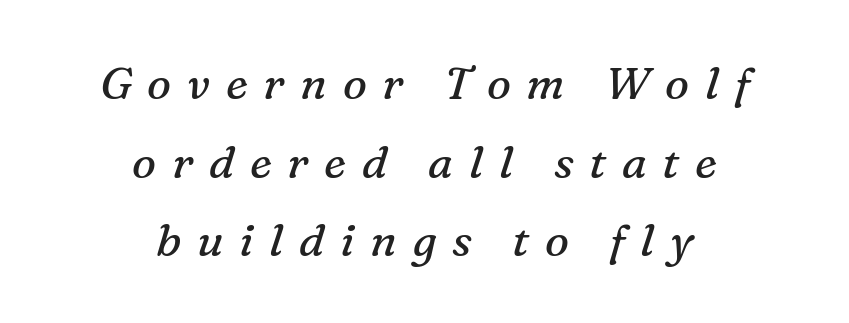
{"serif": "yes", "italic": "yes", "lean": "right", "slant_degrees": 16, "bold": "no", "weight": "regular", "width": "normal", "stroke_contrast": "medium", "x_height": "medium", "monospaced": "no", "underline": "no", "align": "center", "line_spacing_ratio": 1.75, "letter_spacing": "wide", "letter_spacing_em": 0.35, "glyph_px": 45}
